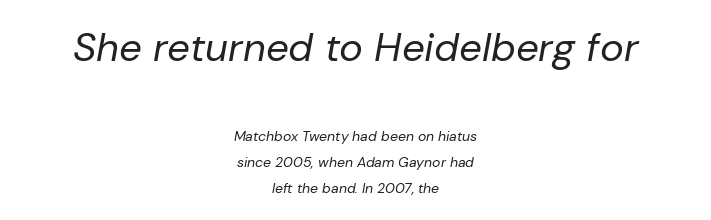
The image shows 40 px regular-weight type, italic (leaning right); set centered, line spacing 1.86x, normal letter spacing, not underlined; the first (top) block is 2.86x larger; low stroke contrast and a medium x-height.
